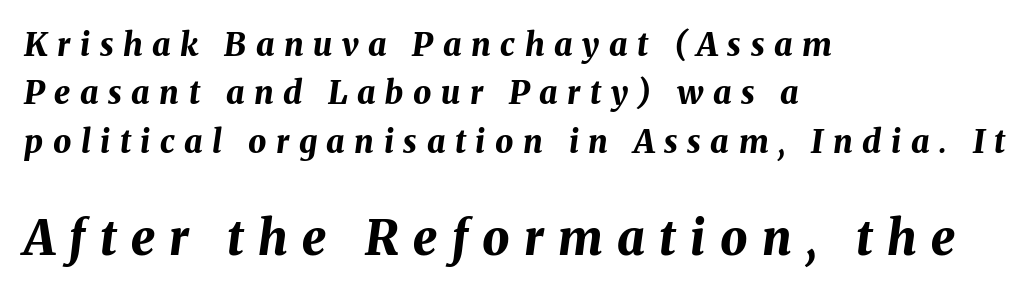
Tracking value appears strongly positive — letters spread wide. The glyphs look as if they've been sheared to an angle. Words float on clear page, feet unadorned. Vertical spacing — default. Character size in the trailing block exceeds that of the leading block.
